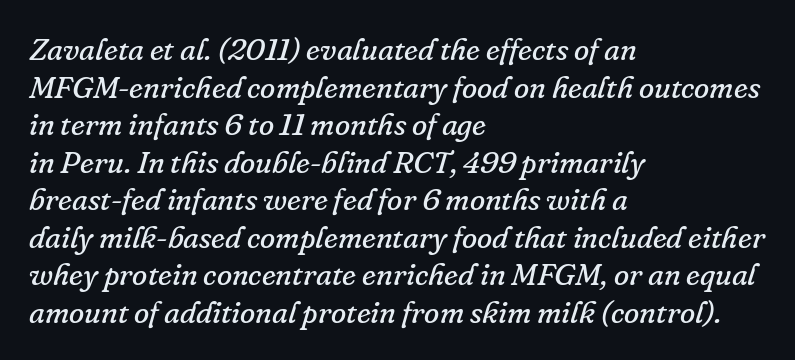
{"serif": "yes", "italic": "yes", "lean": "right", "slant_degrees": 16, "bold": "no", "weight": "regular", "width": "normal", "stroke_contrast": "low", "x_height": "small", "monospaced": "no", "underline": "no", "align": "left", "line_spacing_ratio": 1.21, "letter_spacing": "normal", "letter_spacing_em": 0.0, "glyph_px": 31}
